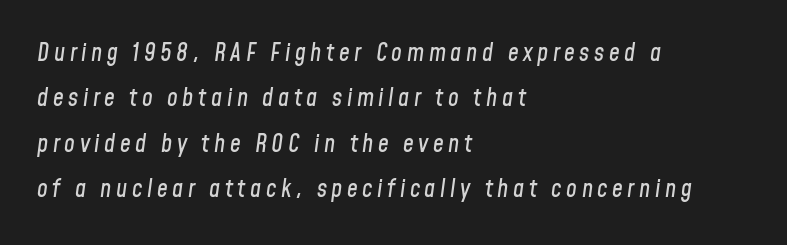
{"italic": "yes", "lean": "right", "slant_degrees": 8, "underline": "no", "align": "left", "line_spacing_ratio": 1.89, "glyph_px": 24}
